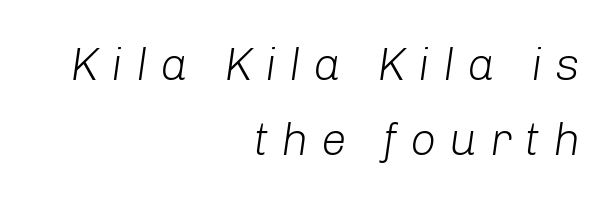
The strokes carry an ordinary text weight at most. Notice how descenders clear the ascenders below comfortably — that's standard leading. The rendering anchors every line to the right-hand side. The axis of the letterforms is tilted away from vertical. Looks like regular typesetting: each glyph gets only the width it needs. Check under the words: just untouched page.
